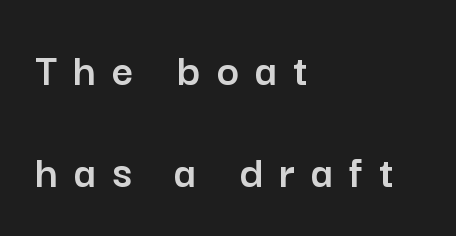
The image shows 47 px sans-serif type, upright; set left-aligned, loose line spacing (2.16x), unusually wide letter spacing (+0.35 em), not underlined; low stroke contrast and a medium x-height.
